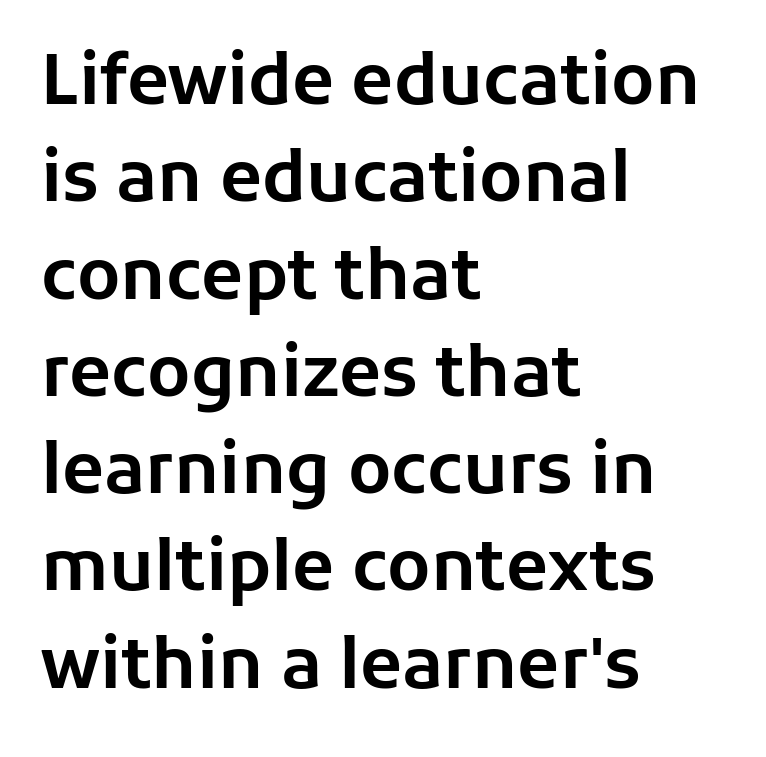
{"serif": "no", "italic": "no", "width": "normal", "stroke_contrast": "low", "x_height": "medium", "monospaced": "no", "underline": "no", "align": "left", "line_spacing": "normal", "line_spacing_ratio": 1.41, "letter_spacing": "normal", "letter_spacing_em": 0.0, "glyph_px": 69}
